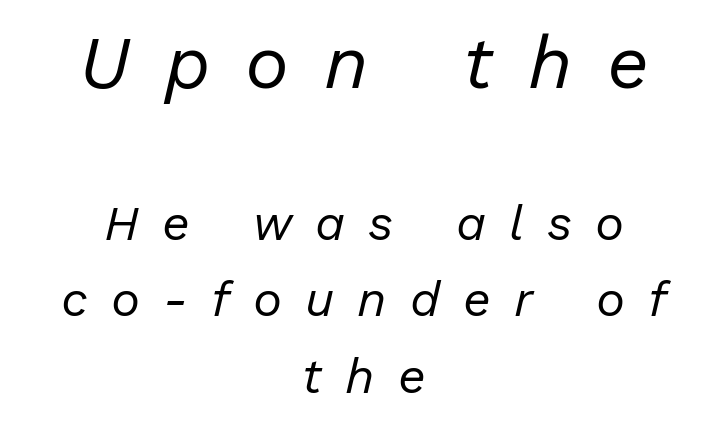
Q: Is the text bold? A: No.
Q: Is the text italic (slanted)? A: Yes, it leans right by about 13 degrees.
Q: Is the text underlined? A: No.
Q: How is the paragraph aligned? A: Centered.
Q: Is the spacing between letters normal or unusually wide? A: Unusually wide.
Q: Is the spacing between lines tight, normal or loose? A: Normal.
Q: Which block of text is set in a larger size, the first (top) or the second (bottom)? A: The first (top) one.
Q: Width (condensed, normal, or wide)? A: Normal.
Q: Stroke contrast? A: Low.
Q: x-height? A: Medium.
Q: Monospaced? A: No.
